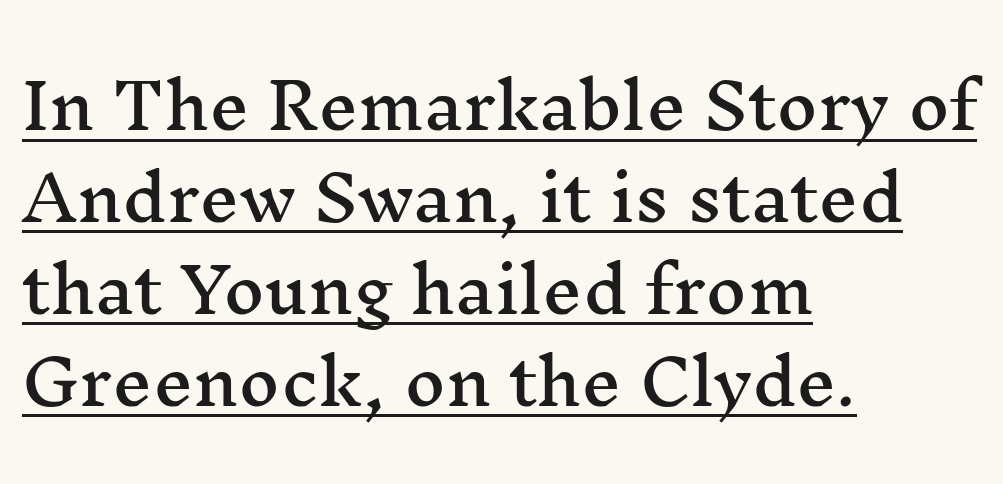
The image shows 63 px wide serif type, upright; set left-aligned, normal line spacing (1.46x), normal letter spacing, underlined; medium stroke contrast and a medium x-height.
